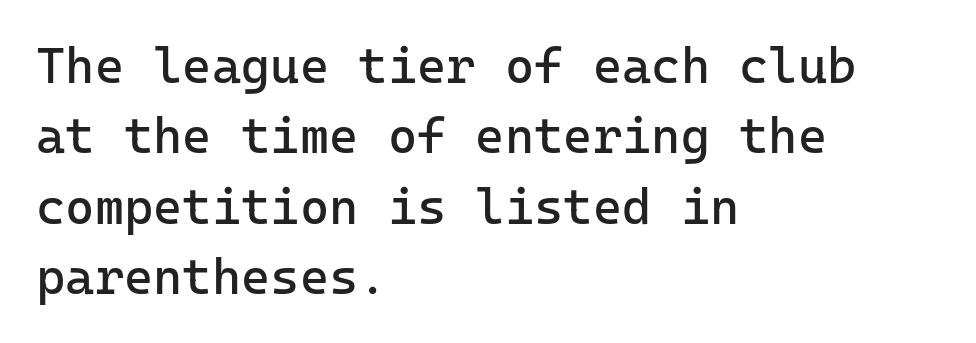
Q: Is the text bold? A: No.
Q: Is the text italic (slanted)? A: No, it is upright.
Q: Is the typeface a serif or a sans-serif typeface? A: Sans-serif.
Q: Is the text underlined? A: No.
Q: How is the paragraph aligned? A: Left-aligned.
Q: Is the spacing between letters normal or unusually wide? A: Normal.
Q: Is the spacing between lines tight, normal or loose? A: Normal.
Q: Width (condensed, normal, or wide)? A: Normal.
Q: Stroke contrast? A: Low.
Q: x-height? A: Medium.
Q: Monospaced? A: Yes.
